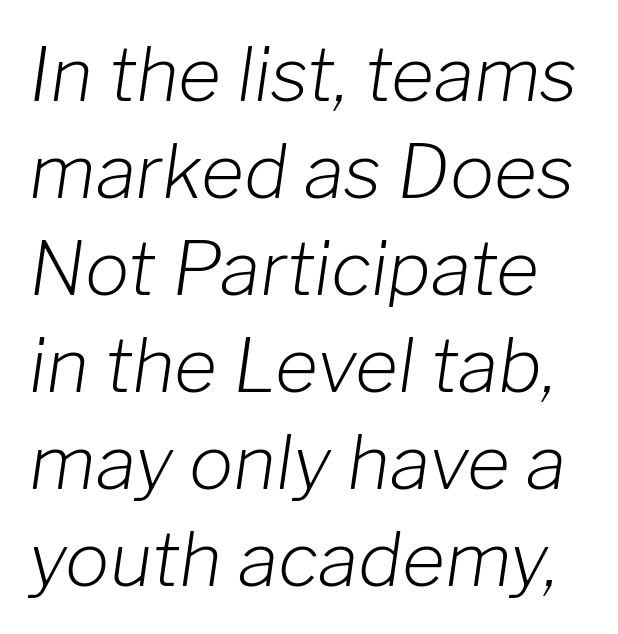
The image shows 74 px light type, italic (leaning right); set normal line spacing (1.31x), normal letter spacing, not underlined; low stroke contrast and a medium x-height.
